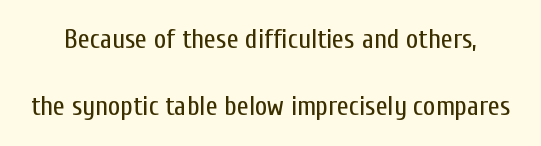
Q: Is the text bold? A: No.
Q: Is the text italic (slanted)? A: No, it is upright.
Q: Is the text underlined? A: No.
Q: Is the spacing between letters normal or unusually wide? A: Normal.
Q: Is the spacing between lines tight, normal or loose? A: Loose.
